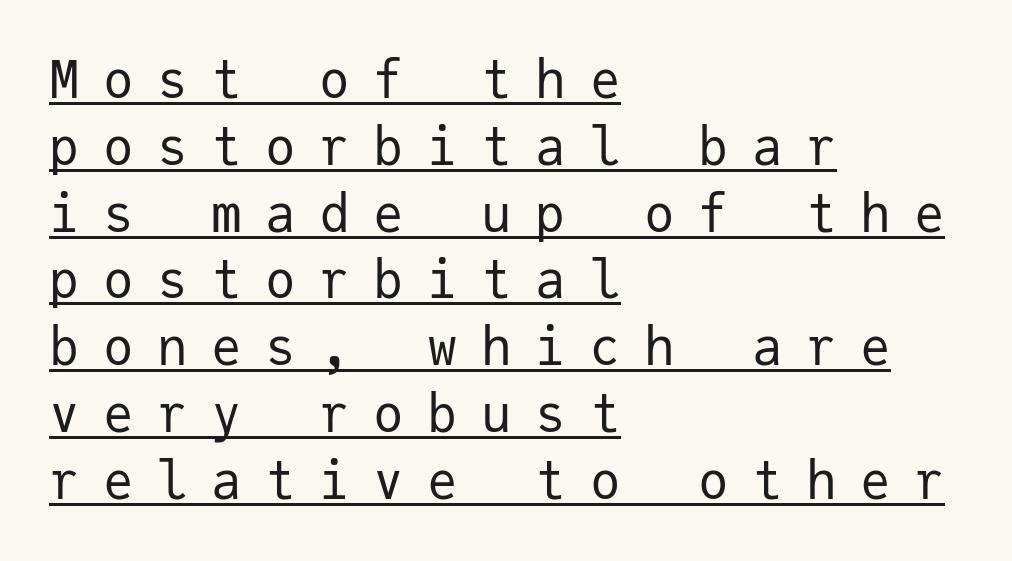
Q: Is the text bold? A: No.
Q: Is the text italic (slanted)? A: No, it is upright.
Q: Is the typeface a serif or a sans-serif typeface? A: Sans-serif.
Q: Is the text underlined? A: Yes.
Q: How is the paragraph aligned? A: Left-aligned.
Q: Is the spacing between letters normal or unusually wide? A: Unusually wide.
Q: Is the spacing between lines tight, normal or loose? A: Normal.
Q: Width (condensed, normal, or wide)? A: Normal.
Q: Stroke contrast? A: Low.
Q: x-height? A: Medium.
Q: Monospaced? A: Yes.
